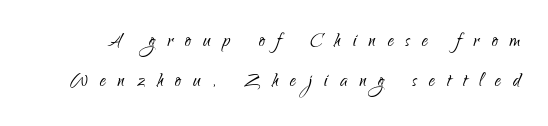
{"bold": "no", "underline": "no", "line_spacing": "normal", "line_spacing_ratio": 1.66, "letter_spacing": "wide", "letter_spacing_em": 0.5, "glyph_px": 24}
